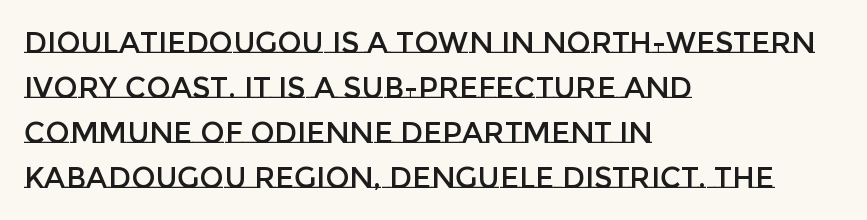
{"italic": "no", "width": "normal", "stroke_contrast": "low", "x_height": "large", "monospaced": "no", "underline": "no", "align": "left", "line_spacing": "normal", "line_spacing_ratio": 1.55, "letter_spacing": "normal", "letter_spacing_em": 0.0, "glyph_px": 29}
